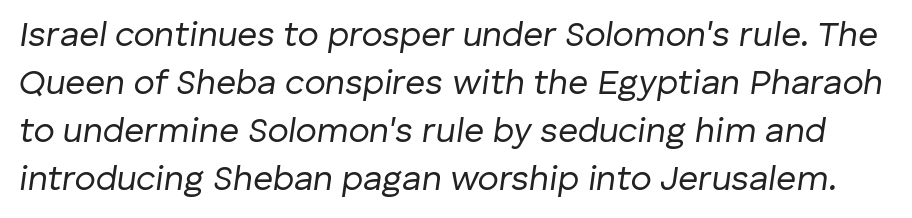
The image shows 35 px regular-weight type, italic (leaning right); set normal line spacing (1.37x), normal letter spacing, not underlined; low stroke contrast and a medium x-height.
